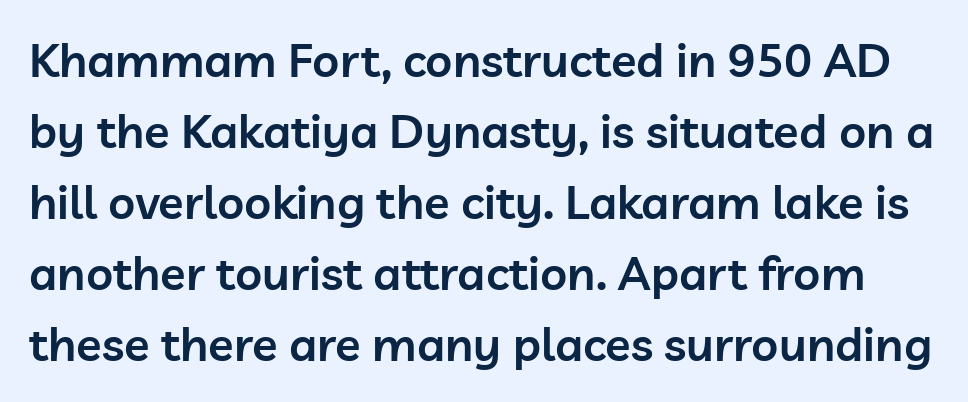
Q: Is the text bold? A: Semi-bold.
Q: Is the text italic (slanted)? A: No, it is upright.
Q: Is the typeface a serif or a sans-serif typeface? A: Sans-serif.
Q: Is the text underlined? A: No.
Q: Is the spacing between letters normal or unusually wide? A: Normal.
Q: Is the spacing between lines tight, normal or loose? A: Normal.
Q: Width (condensed, normal, or wide)? A: Normal.
Q: Stroke contrast? A: Low.
Q: x-height? A: Medium.
Q: Monospaced? A: No.
